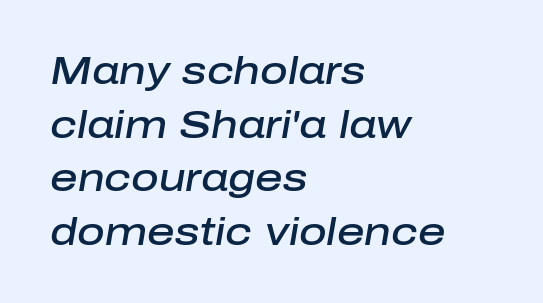
The image shows 38 px semibold type, italic (leaning right); set left-aligned, normal line spacing (1.41x), normal letter spacing, not underlined; low stroke contrast and a medium x-height.
